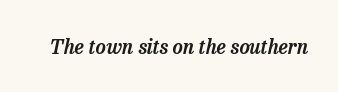
{"italic": "yes", "lean": "right", "slant_degrees": 13, "underline": "no", "letter_spacing": "normal", "letter_spacing_em": 0.0, "glyph_px": 20}
